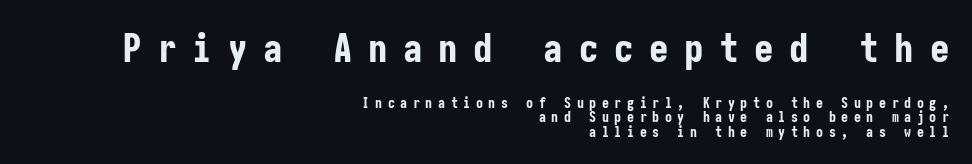
Words float on clear page, feet unadorned. A dark, heavy texture on the line: the type is bold. The earlier block is typeset at a bigger size than the later block. A sans-serif font was chosen for this passage.
